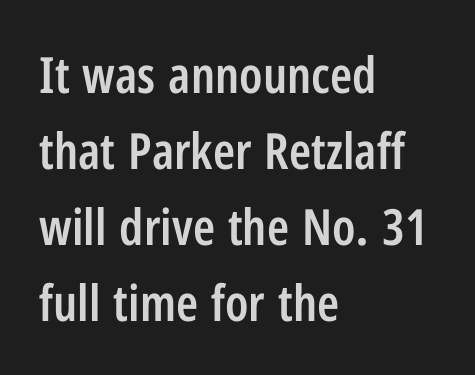
You can tell from the bare stems that sans-serif type was used. The font's upright variant was chosen for this text. Do the characters align in a grid? No, the font is proportional. The horizontal fit of the characters is conventional and even. The lines are quadded left. Vertically, the passage feels balanced, rows spaced as you'd expect.
